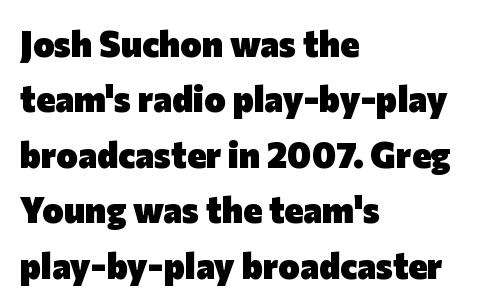
The line texture is even and compact thanks to regular tracking. In terms of weight, the rendering is a true, heavy bold. Short and long lines alike share a common starting point at left. Grotesque or geometric, the face here clearly has no serifs. The specimen omits any rule beneath the text block's lines.
